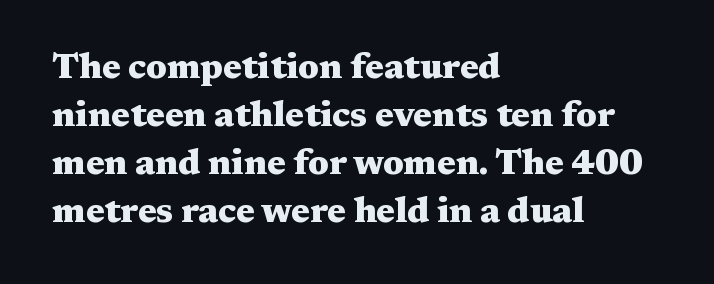
Q: Is the text bold? A: Yes.
Q: Is the text italic (slanted)? A: No, it is upright.
Q: Is the typeface a serif or a sans-serif typeface? A: Serif.
Q: Is the text underlined? A: No.
Q: How is the paragraph aligned? A: Left-aligned.
Q: Is the spacing between letters normal or unusually wide? A: Normal.
Q: Is the spacing between lines tight, normal or loose? A: Normal.
Q: Width (condensed, normal, or wide)? A: Wide.
Q: Stroke contrast? A: Medium.
Q: x-height? A: Medium.
Q: Monospaced? A: No.
